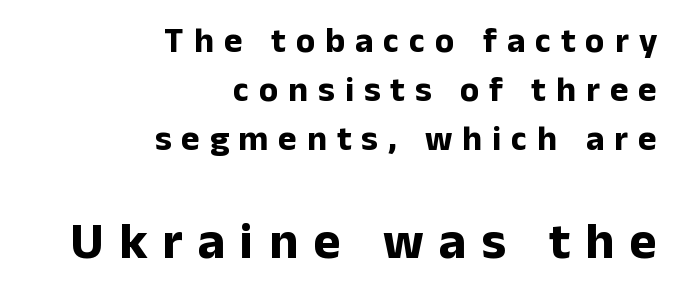
The image shows 52 px bold sans-serif type, upright; set right-aligned, normal line spacing (1.4x), unusually wide letter spacing (+0.29 em), not underlined; the second (bottom) block is 1.49x larger; low stroke contrast and a medium x-height.
